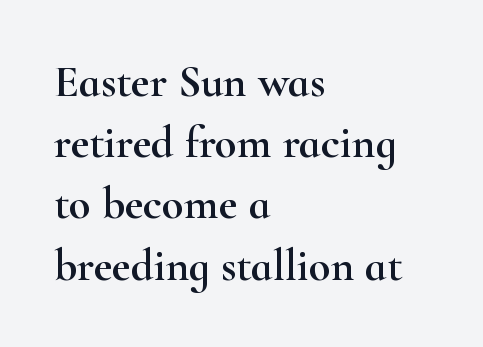
In terms of letterspacing, this is plain default setting. The paragraph shown leans on its left margin. Compared with typical paragraphs, the rows here are spaced about the same. Check the space under the baseline: it is left empty. The passage shown is typed in a proportional face where columns would drift.
